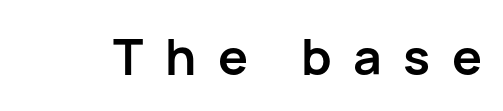
The letterforms stand isolated, each surrounded by extra space. The passage shown is not underscored anywhere. A full-strength bold gives these letters their thick strokes. No italicization has been applied; the sample stays upright. The rendering uses natural spacing where letterforms have individual widths.
